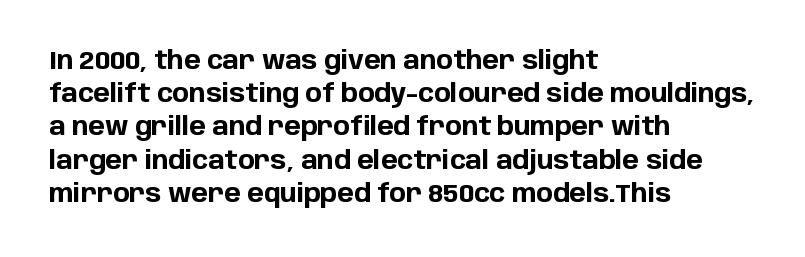
The image shows 25 px bold type, upright; set left-aligned, normal line spacing (1.33x), normal letter spacing, not underlined.
